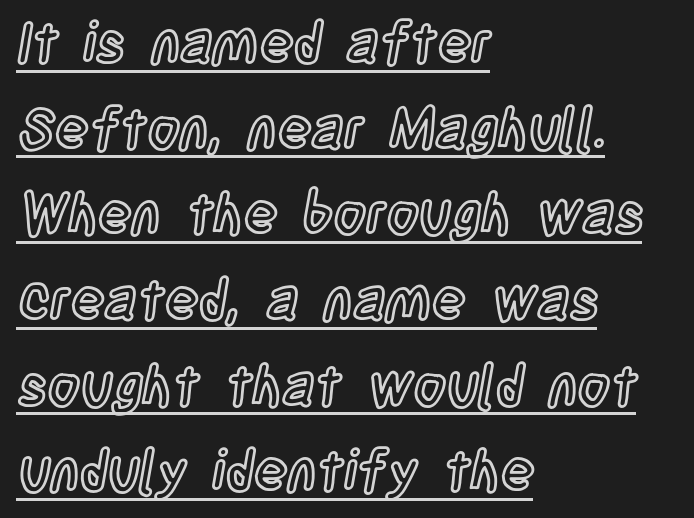
A student would call this left alignment; a typographer would say flush left, rag right. This rendering leaves character spacing at its baseline value. This sample has the flowing, uneven cadence of proportional lettering.
